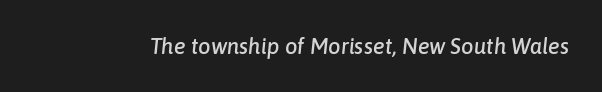
The image shows 22 px text type, italic (leaning right); set normal letter spacing, not underlined.
